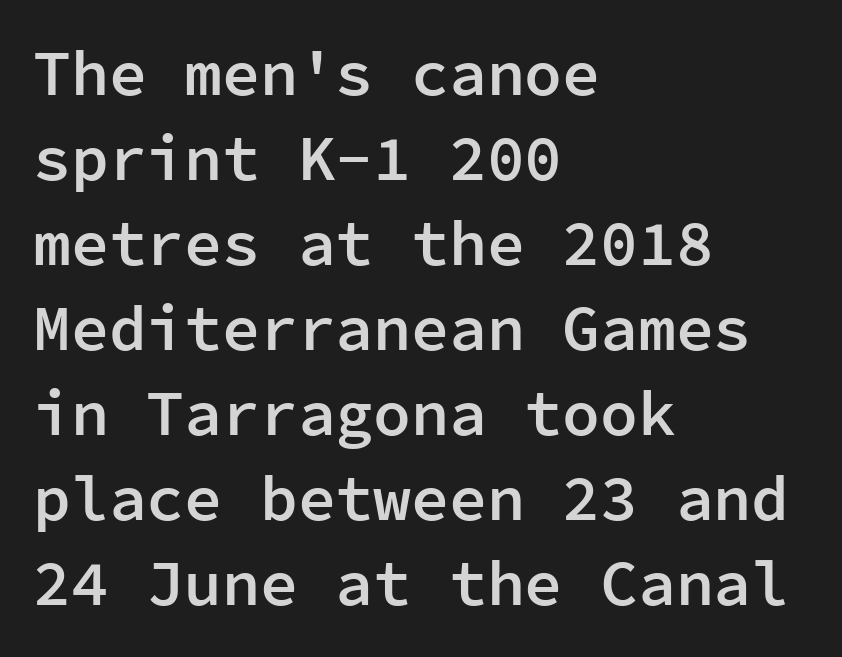
Q: Is the text bold? A: Semi-bold.
Q: Is the text italic (slanted)? A: No, it is upright.
Q: Is the typeface a serif or a sans-serif typeface? A: Sans-serif.
Q: Is the text underlined? A: No.
Q: How is the paragraph aligned? A: Left-aligned.
Q: Is the spacing between letters normal or unusually wide? A: Normal.
Q: Is the spacing between lines tight, normal or loose? A: Normal.
Q: Width (condensed, normal, or wide)? A: Normal.
Q: Stroke contrast? A: Low.
Q: x-height? A: Medium.
Q: Monospaced? A: Yes.
